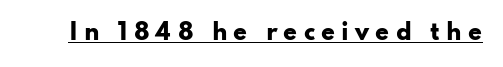
The image shows 22 px bold type, upright; set unusually wide letter spacing (+0.28 em), underlined.
